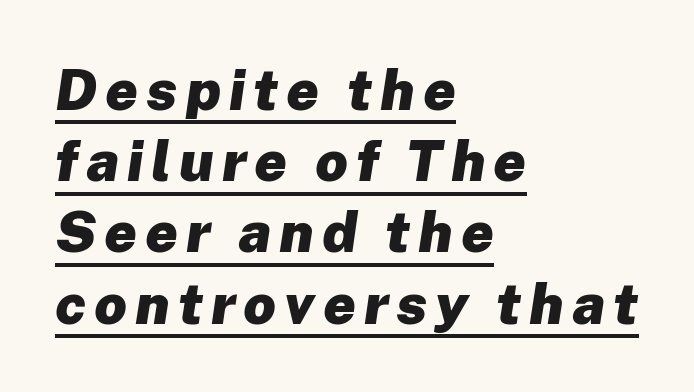
Q: Is the text bold? A: Yes.
Q: Is the text italic (slanted)? A: Yes, it leans right by about 8 degrees.
Q: Is the text underlined? A: Yes.
Q: How is the paragraph aligned? A: Left-aligned.
Q: Is the spacing between lines tight, normal or loose? A: Normal.
Q: Width (condensed, normal, or wide)? A: Normal.
Q: Stroke contrast? A: Low.
Q: x-height? A: Medium.
Q: Monospaced? A: No.
